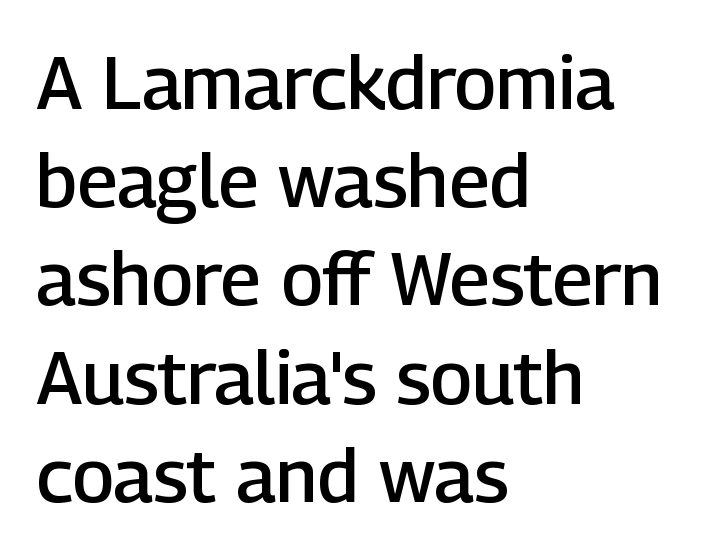
{"serif": "no", "italic": "no", "bold": "semi", "weight": "semibold", "width": "normal", "stroke_contrast": "low", "x_height": "medium", "monospaced": "no", "underline": "no", "align": "left", "line_spacing": "normal", "line_spacing_ratio": 1.31, "letter_spacing": "normal", "letter_spacing_em": 0.0, "glyph_px": 75}
